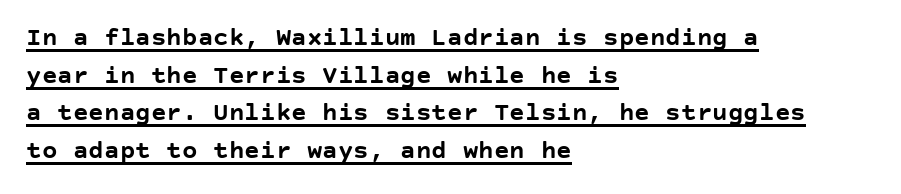
Is there much room between lines? A standard amount, neither cramped nor airy. Caption: multi-line text, flush left, ragged right. Posture: vertical. Students, note that the glyphs here touch the page at normal intervals. What decoration does the sample have? An underline.
